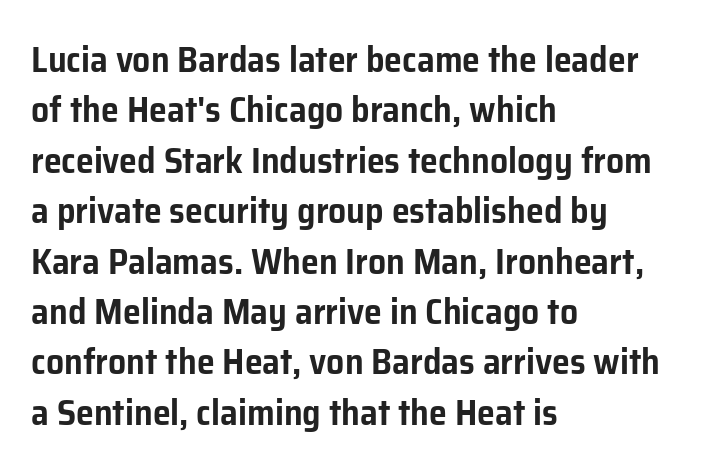
Rule under the text: the space is simply empty. Nope, not italic — everything's standing straight. Varying glyph widths throughout — classic text-font behaviour. Line beginnings align vertically; line endings do not.
